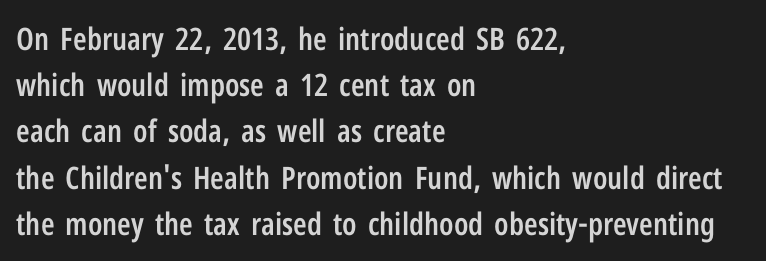
Q: Is the text bold? A: Semi-bold.
Q: Is the text italic (slanted)? A: No, it is upright.
Q: Is the typeface a serif or a sans-serif typeface? A: Sans-serif.
Q: Is the text underlined? A: No.
Q: How is the paragraph aligned? A: Left-aligned.
Q: Is the spacing between letters normal or unusually wide? A: Normal.
Q: Is the spacing between lines tight, normal or loose? A: Normal.
Q: Width (condensed, normal, or wide)? A: Condensed.
Q: Stroke contrast? A: Low.
Q: x-height? A: Medium.
Q: Monospaced? A: No.
